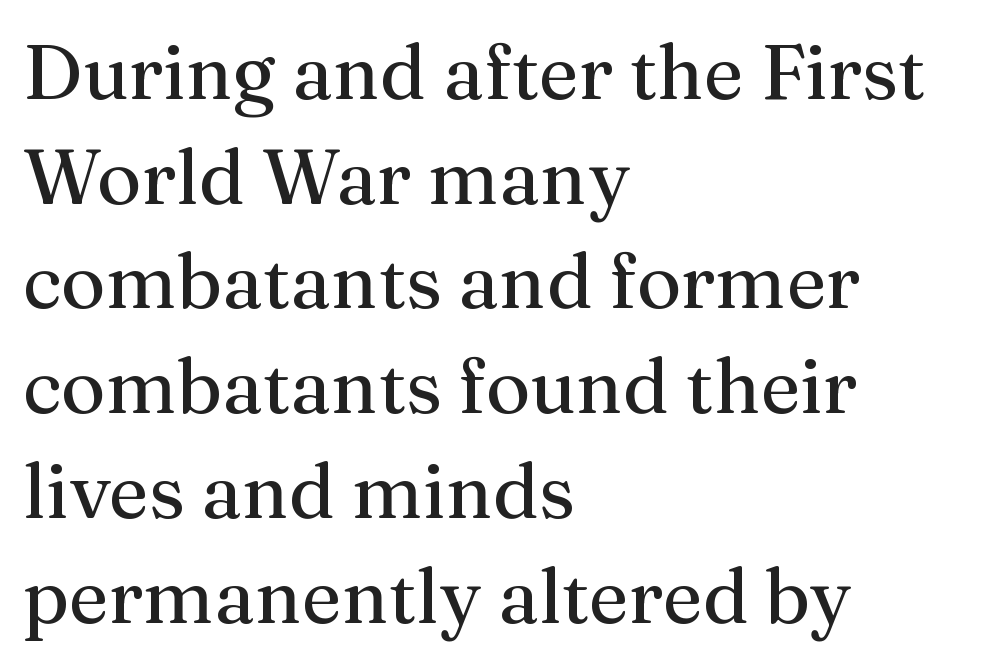
{"serif": "yes", "italic": "no", "bold": "no", "weight": "regular", "width": "normal", "stroke_contrast": "medium", "x_height": "medium", "monospaced": "no", "underline": "no", "align": "left", "line_spacing": "normal", "line_spacing_ratio": 1.36, "letter_spacing": "normal", "letter_spacing_em": 0.0, "glyph_px": 77}
